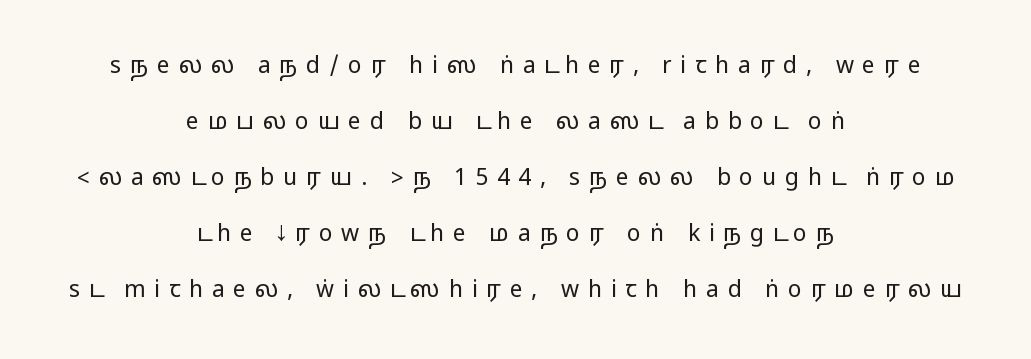
Q: Is the text italic (slanted)? A: No, it is upright.
Q: Is the text underlined? A: No.
Q: How is the paragraph aligned? A: Centered.
Q: Is the spacing between letters normal or unusually wide? A: Unusually wide.
Q: Is the spacing between lines tight, normal or loose? A: Loose.
